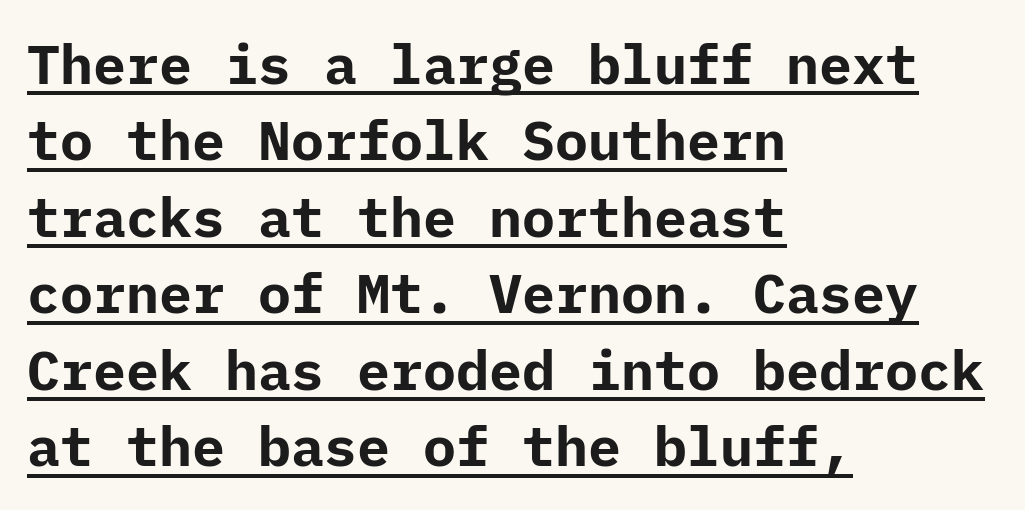
{"serif": "no", "italic": "no", "bold": "yes", "weight": "bold", "width": "normal", "stroke_contrast": "low", "x_height": "medium", "underline": "yes", "align": "left", "line_spacing": "normal", "line_spacing_ratio": 1.39, "letter_spacing": "normal", "letter_spacing_em": 0.0, "glyph_px": 55}
